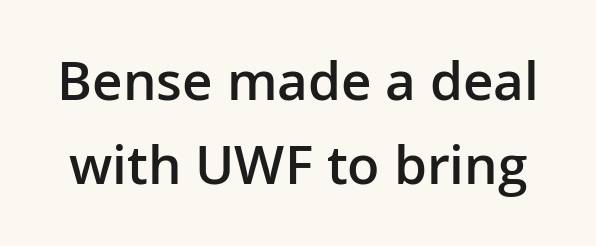
The passage shown is typed in a proportional face where columns would drift. Honestly, the row spacing looks completely unremarkable. The specimen omits any rule beneath the text block's lines. Quick note: not italic, upright. The letterforms sit shoulder to shoulder at normal distance.
